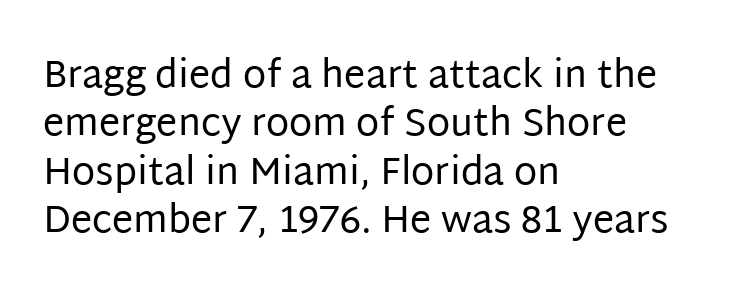
Q: Is the text bold? A: No.
Q: Is the text italic (slanted)? A: No, it is upright.
Q: Is the typeface a serif or a sans-serif typeface? A: Sans-serif.
Q: Is the text underlined? A: No.
Q: How is the paragraph aligned? A: Left-aligned.
Q: Is the spacing between letters normal or unusually wide? A: Normal.
Q: Is the spacing between lines tight, normal or loose? A: Normal.
Q: Width (condensed, normal, or wide)? A: Normal.
Q: Stroke contrast? A: Low.
Q: x-height? A: Large.
Q: Monospaced? A: No.
